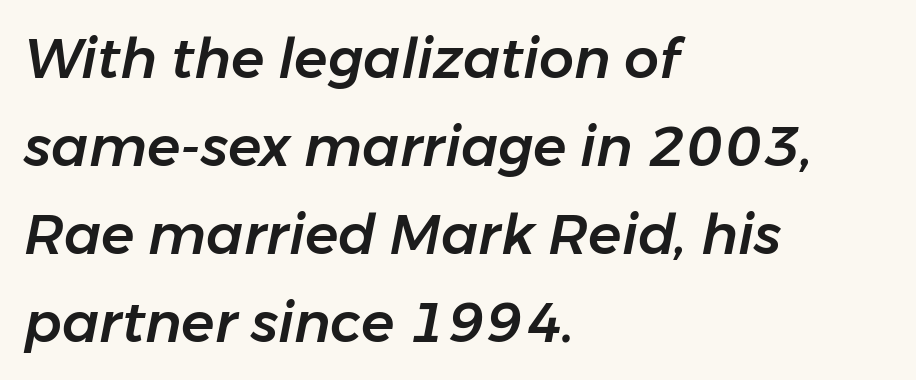
Leftover space on each line is placed entirely after the last word. Vertically, the passage feels balanced, rows spaced as you'd expect. Note the varied advance widths — an 'i' is clearly narrower than an 'm'. Does extra space separate the letters? No, they use regular spacing. Bare-footed words on every line.
